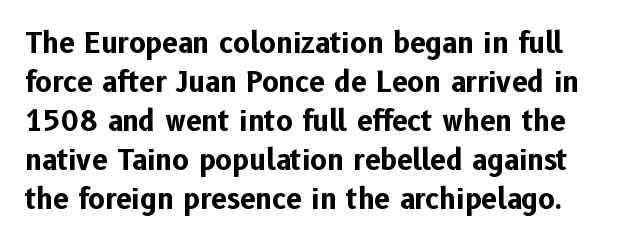
The image shows 28 px bold sans-serif type, upright; set normal line spacing (1.39x), normal letter spacing, not underlined; low stroke contrast and a medium x-height.
